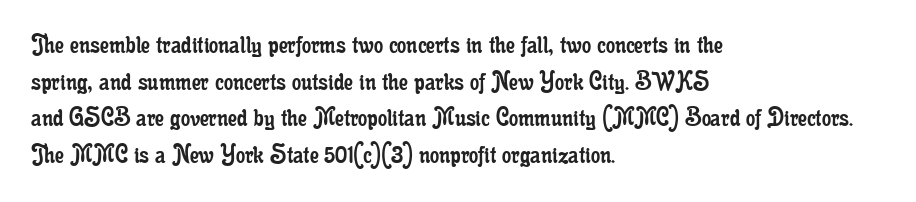
The image shows 29 px regular-weight, condensed serif type, upright; set left-aligned, normal line spacing (1.26x), normal letter spacing, not underlined; low stroke contrast and a small x-height.
